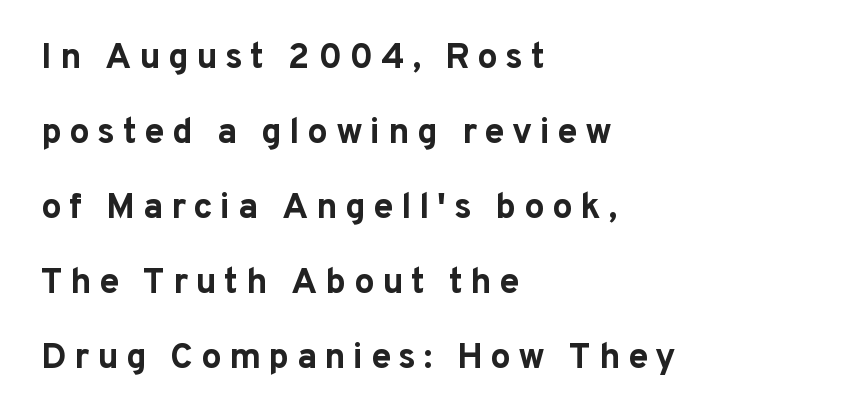
Q: Is the text bold? A: Yes.
Q: Is the text italic (slanted)? A: No, it is upright.
Q: Is the typeface a serif or a sans-serif typeface? A: Sans-serif.
Q: Is the text underlined? A: No.
Q: How is the paragraph aligned? A: Left-aligned.
Q: Is the spacing between letters normal or unusually wide? A: Unusually wide.
Q: Is the spacing between lines tight, normal or loose? A: Loose.
Q: Width (condensed, normal, or wide)? A: Normal.
Q: Stroke contrast? A: Low.
Q: x-height? A: Medium.
Q: Monospaced? A: No.
